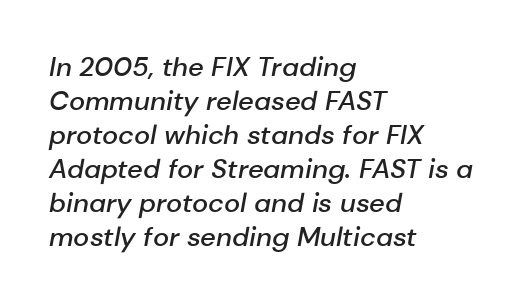
How are the letters spaced? Ordinarily, with no added tracking. The strip under each line holds only bare page. This sample is left-justified, so line endings fall wherever the words run out. Quick note: interline space is typical. Rendered with sloped, italic letterforms.
